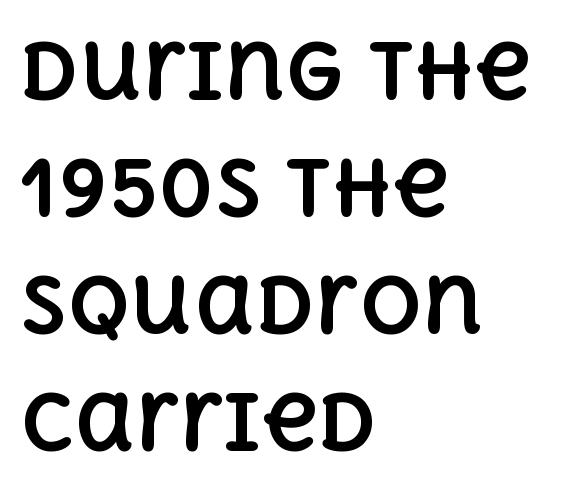
The image shows 77 px bold type, upright; set left-aligned, normal line spacing (1.52x), normal letter spacing, not underlined; a large x-height.
